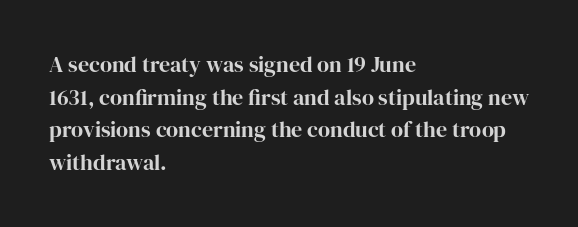
The letters stand straight up with perfectly vertical stems. Vertical spacing — default. Beneath every word, the page is bare. Typeset ragged right — the left edge is the straight one.
